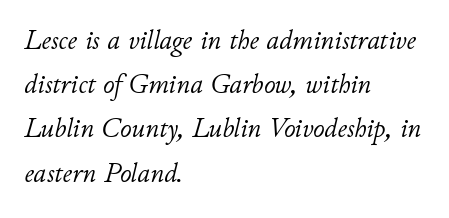
The passage is arranged the way most books set body copy — flush left. The strokes carry an ordinary text weight at most. Compared with typical body copy, the letter spacing here is the same. The leading is moderate, giving the passage an even texture. The face used here has a pronounced slope to its letters.
